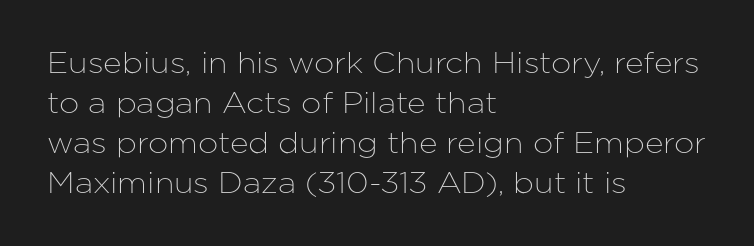
The image shows 29 px sans-serif type, upright; set left-aligned, normal line spacing (1.38x), normal letter spacing, not underlined; low stroke contrast and a medium x-height.
